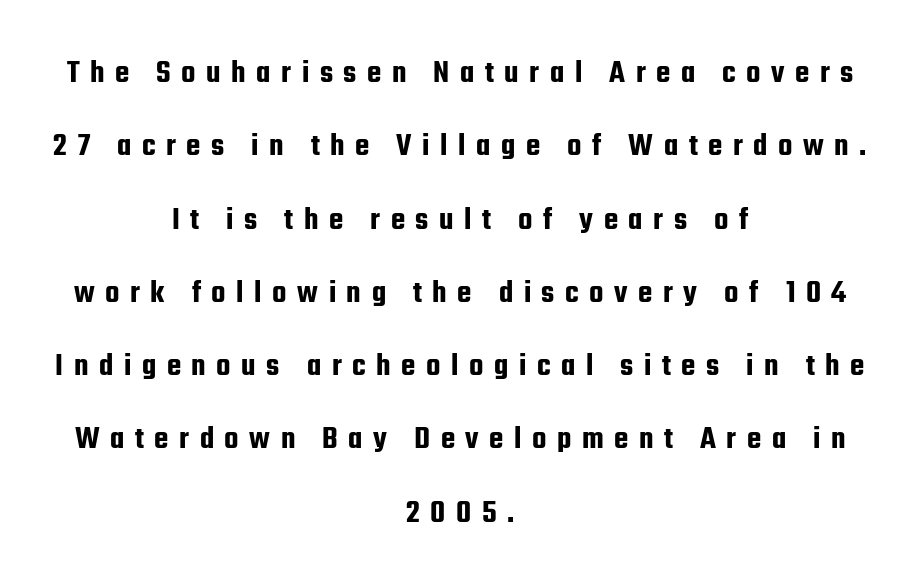
The image shows 33 px condensed sans-serif type, upright; set centered, loose line spacing (2.22x), unusually wide letter spacing (+0.32 em), not underlined; low stroke contrast and a medium x-height.
